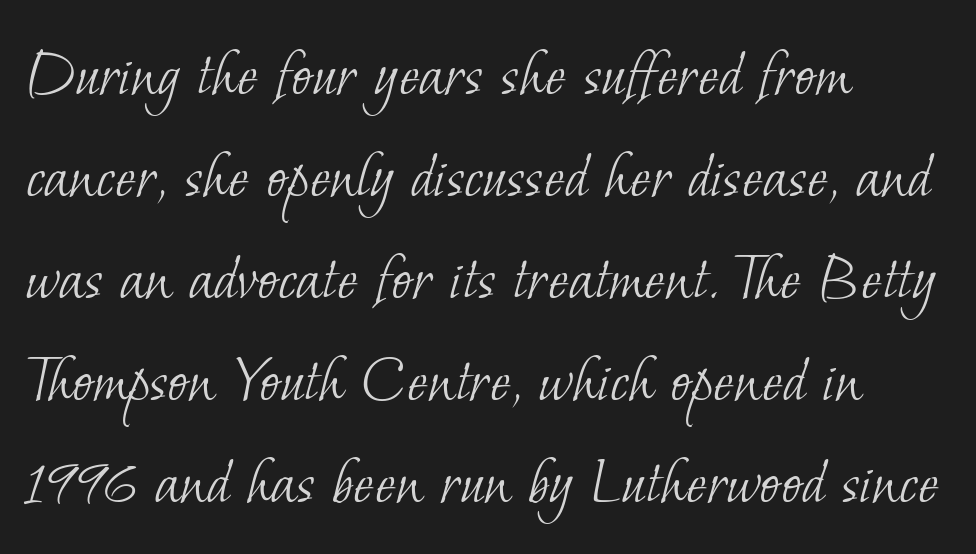
Q: Is the text bold? A: No.
Q: Is the typeface a serif or a sans-serif typeface? A: Serif.
Q: Is the text underlined? A: No.
Q: How is the paragraph aligned? A: Left-aligned.
Q: Is the spacing between letters normal or unusually wide? A: Normal.
Q: Is the spacing between lines tight, normal or loose? A: Normal.
Q: Width (condensed, normal, or wide)? A: Normal.
Q: Stroke contrast? A: Low.
Q: x-height? A: Small.
Q: Monospaced? A: No.
